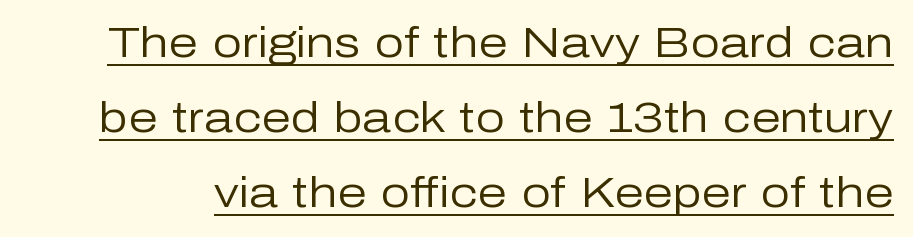
Q: Is the text bold? A: No.
Q: Is the text italic (slanted)? A: No, it is upright.
Q: Is the typeface a serif or a sans-serif typeface? A: Sans-serif.
Q: Is the text underlined? A: Yes.
Q: Is the spacing between letters normal or unusually wide? A: Normal.
Q: Width (condensed, normal, or wide)? A: Normal.
Q: Stroke contrast? A: Low.
Q: x-height? A: Medium.
Q: Monospaced? A: No.
